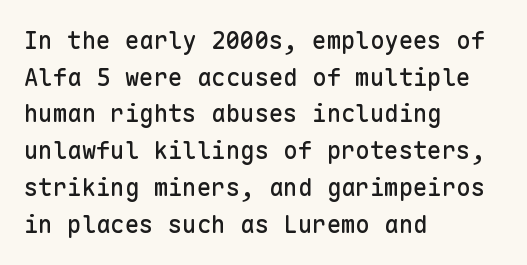
{"italic": "no", "underline": "no", "align": "left", "line_spacing": "normal", "line_spacing_ratio": 1.53, "letter_spacing": "normal", "letter_spacing_em": 0.0, "glyph_px": 24}
